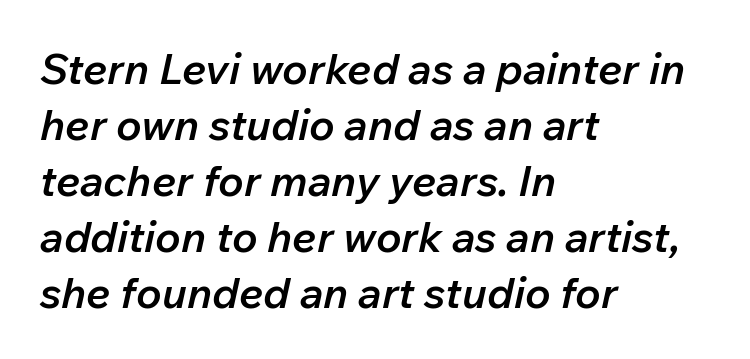
The image shows 43 px semibold type, italic (leaning right); set left-aligned, normal line spacing (1.3x), normal letter spacing, not underlined; low stroke contrast and a medium x-height.
